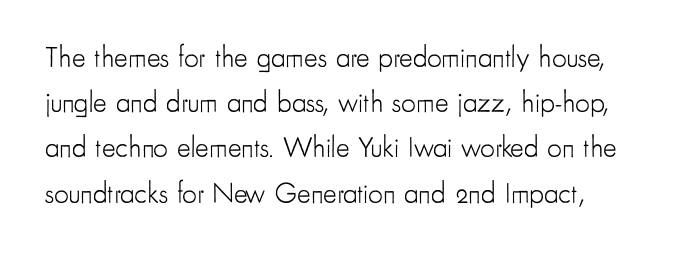
Q: Is the text bold? A: No.
Q: Is the text italic (slanted)? A: No, it is upright.
Q: Is the typeface a serif or a sans-serif typeface? A: Sans-serif.
Q: Is the text underlined? A: No.
Q: Is the spacing between letters normal or unusually wide? A: Normal.
Q: Is the spacing between lines tight, normal or loose? A: Normal.
Q: Width (condensed, normal, or wide)? A: Condensed.
Q: Stroke contrast? A: Low.
Q: x-height? A: Small.
Q: Monospaced? A: No.
